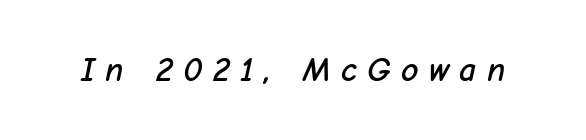
The area under the type is left untouched. Quick note: italic. The passage shown has open, widely tracked lettering throughout. A typesetter would call this proportional, since set widths differ per character.
